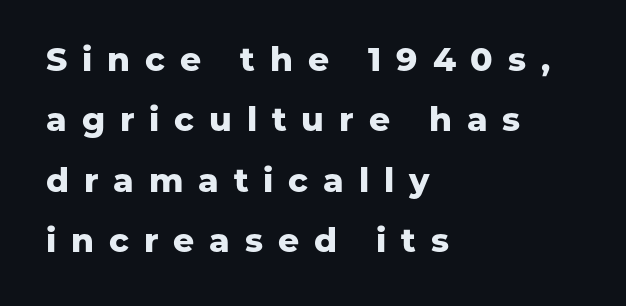
{"serif": "no", "italic": "no", "bold": "yes", "weight": "heavy", "width": "normal", "stroke_contrast": "low", "x_height": "medium", "monospaced": "no", "underline": "no", "align": "left", "line_spacing_ratio": 1.83, "letter_spacing": "wide", "letter_spacing_em": 0.45, "glyph_px": 33}
